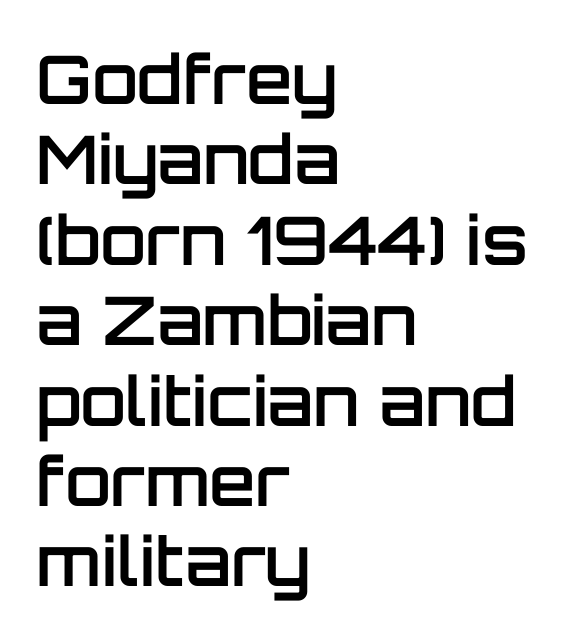
Casual observation: everything's shoved over to the left. A typesetter would call this proportional, since set widths differ per character. As a designer I'd log this as weight 600, semibold. Are there feet on the stems? There aren't — it's a sans.
